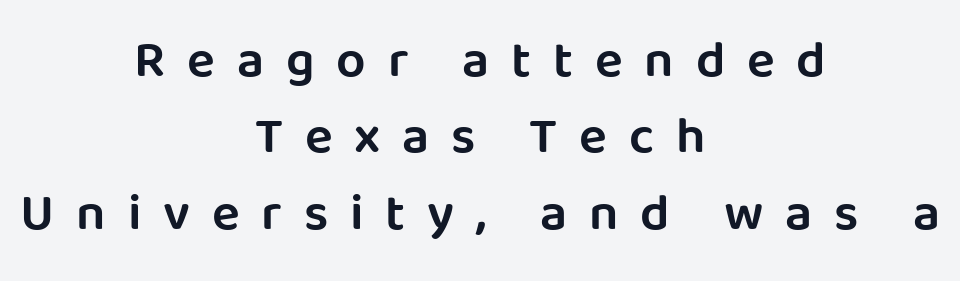
The image shows 52 px semibold sans-serif type, upright; set centered, normal line spacing (1.47x), unusually wide letter spacing (+0.42 em), not underlined; low stroke contrast and a large x-height.
